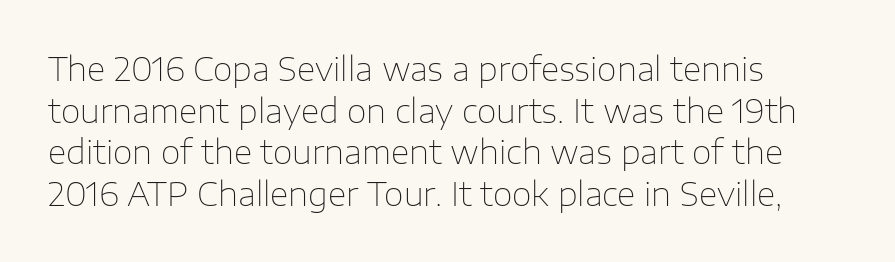
{"serif": "no", "italic": "no", "bold": "no", "weight": "thin", "width": "normal", "stroke_contrast": "low", "x_height": "medium", "monospaced": "no", "underline": "no", "align": "left", "line_spacing": "normal", "line_spacing_ratio": 1.3, "letter_spacing": "normal", "letter_spacing_em": 0.0, "glyph_px": 32}
